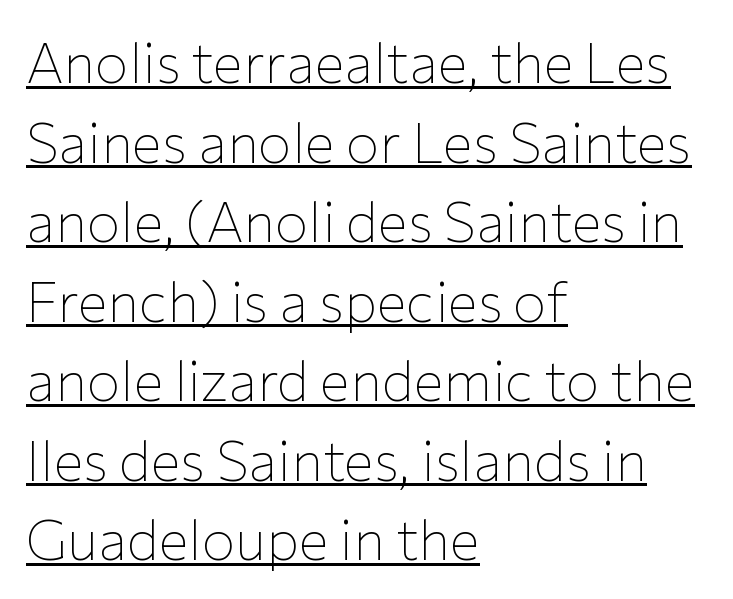
{"serif": "no", "italic": "no", "bold": "no", "weight": "thin", "width": "normal", "stroke_contrast": "low", "x_height": "medium", "monospaced": "no", "underline": "yes", "align": "left", "line_spacing": "normal", "line_spacing_ratio": 1.42, "letter_spacing": "normal", "letter_spacing_em": 0.0, "glyph_px": 56}
